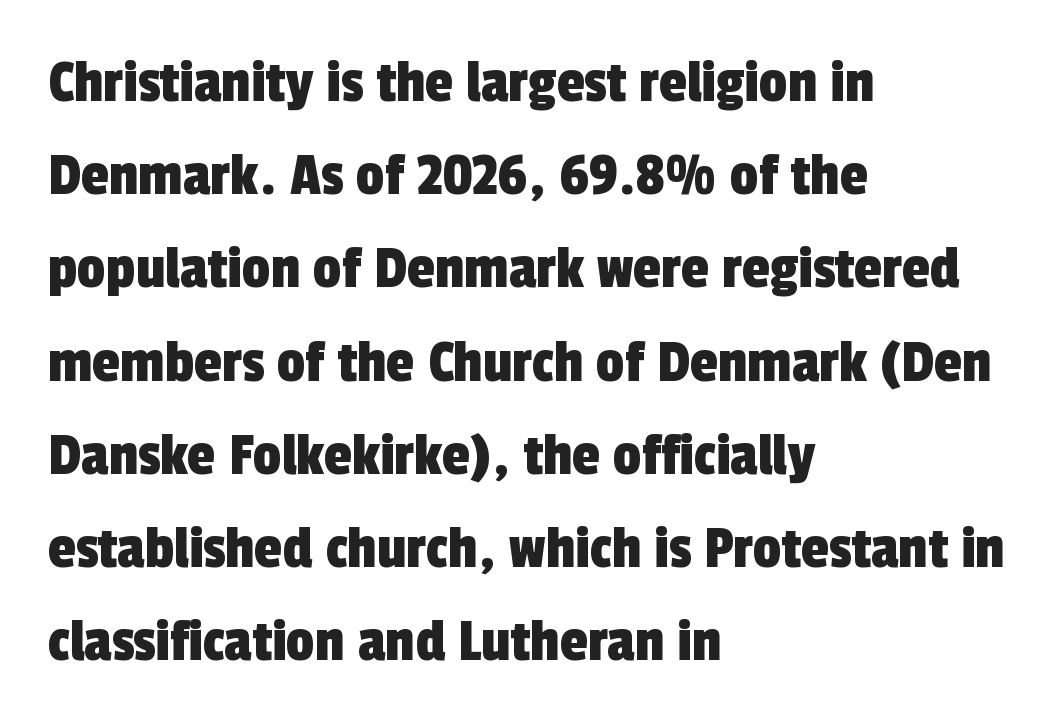
{"serif": "no", "width": "condensed", "x_height": "medium", "monospaced": "no", "underline": "no", "align": "left", "line_spacing": "normal", "line_spacing_ratio": 1.48, "letter_spacing": "normal", "letter_spacing_em": 0.0, "glyph_px": 63}
